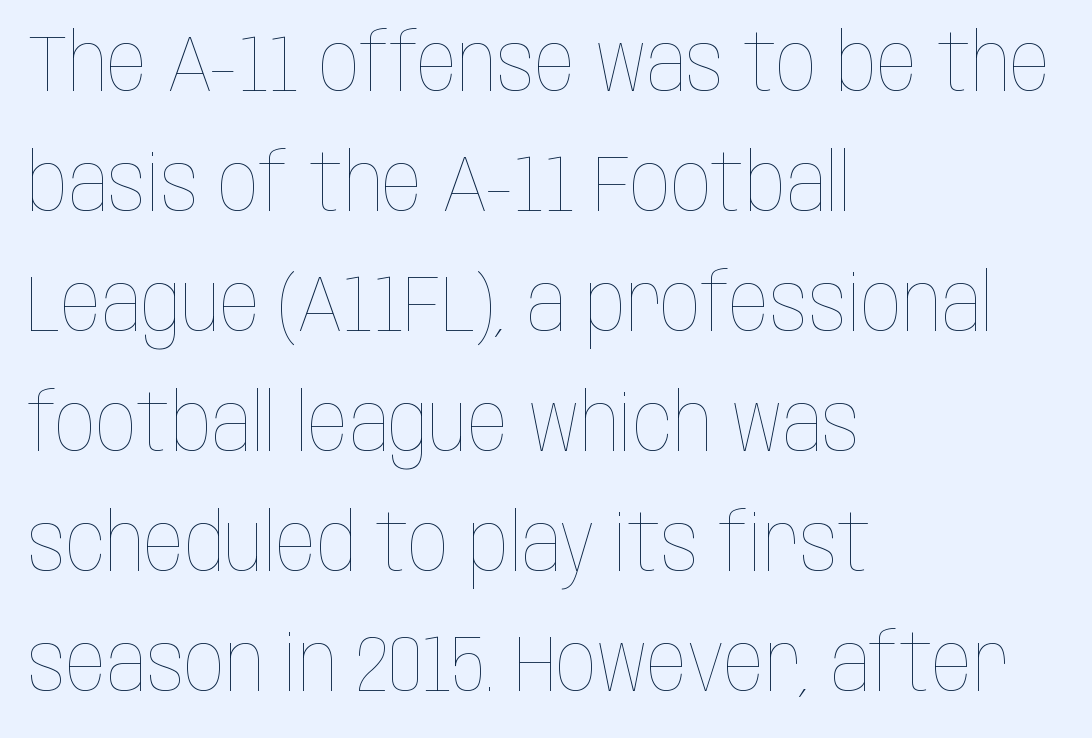
Teacher's note: observe the even left margin — that is flush-left alignment. The lettering stays uniformly vertical, giving the passage a roman look. These lines are rendered in a variable-pitch font. Evenly set lines give the paragraph a standard silhouette. Underline: absent.
